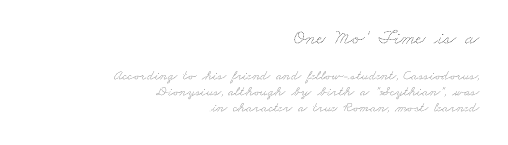
The image shows 21 px text type; set right-aligned, tight line spacing (1.12x), normal letter spacing, not underlined; the first (top) block is 1.5x larger.
